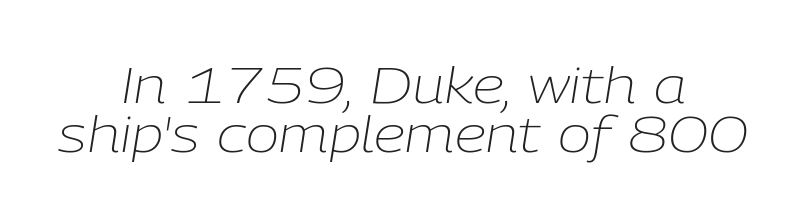
Q: Is the text bold? A: No.
Q: Is the text italic (slanted)? A: Yes, it leans right by about 9 degrees.
Q: Is the text underlined? A: No.
Q: How is the paragraph aligned? A: Centered.
Q: Is the spacing between letters normal or unusually wide? A: Normal.
Q: Is the spacing between lines tight, normal or loose? A: Tight.
Q: Width (condensed, normal, or wide)? A: Normal.
Q: Stroke contrast? A: Low.
Q: x-height? A: Medium.
Q: Monospaced? A: No.
